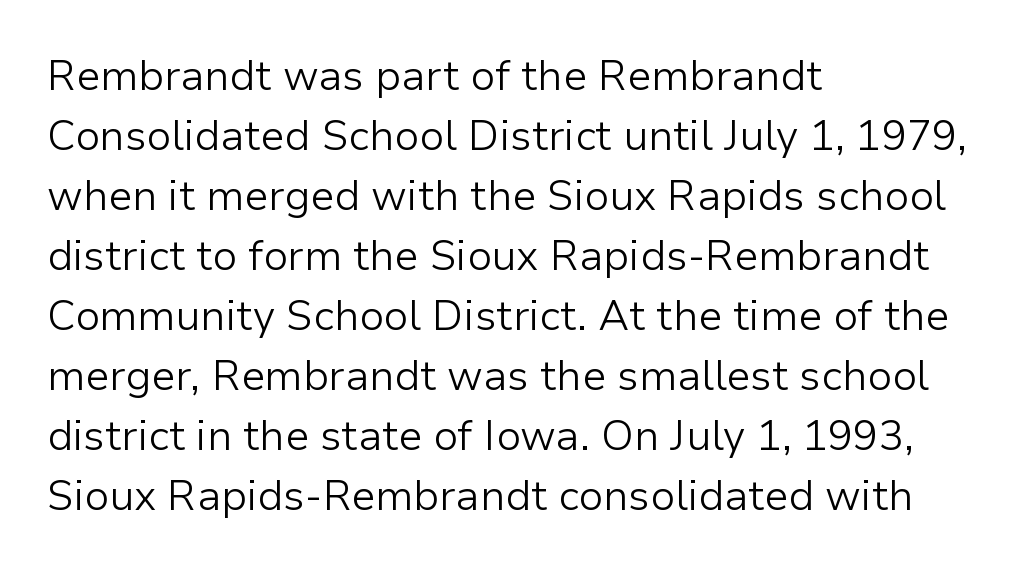
{"serif": "no", "italic": "no", "bold": "no", "weight": "light", "width": "normal", "stroke_contrast": "low", "x_height": "medium", "monospaced": "no", "underline": "no", "align": "left", "line_spacing": "normal", "line_spacing_ratio": 1.43, "letter_spacing": "normal", "letter_spacing_em": 0.0, "glyph_px": 42}
